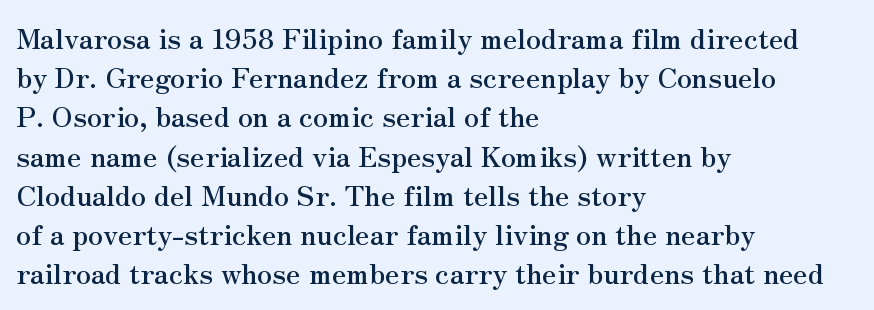
You could call the tracking neutral — neither tight nor loose. The type family on display is of the serif kind. The block of text has a typical density, with ordinary space between rows. Varying glyph widths throughout — classic text-font behaviour. Does the lettering tilt? It doesn't — this is upright.
